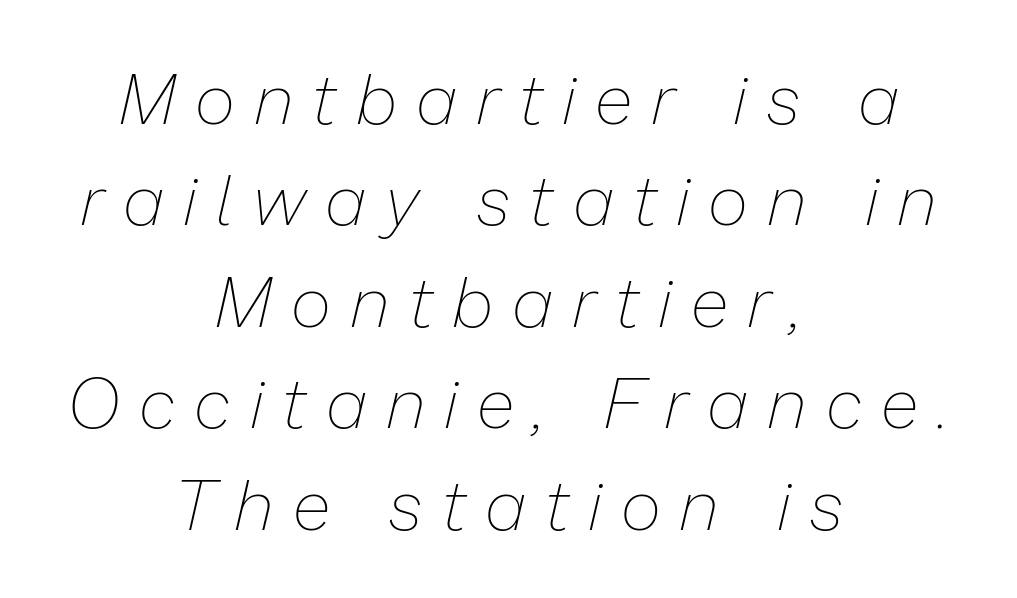
{"italic": "yes", "lean": "right", "slant_degrees": 13, "bold": "no", "weight": "thin", "width": "normal", "stroke_contrast": "low", "x_height": "medium", "monospaced": "no", "underline": "no", "align": "center", "line_spacing": "normal", "line_spacing_ratio": 1.45, "letter_spacing": "wide", "letter_spacing_em": 0.3, "glyph_px": 70}
